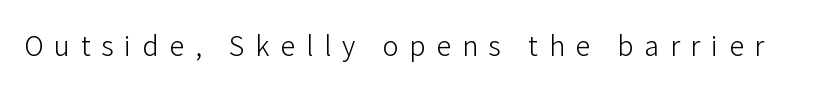
{"italic": "no", "bold": "no", "underline": "no", "letter_spacing": "wide", "letter_spacing_em": 0.4, "glyph_px": 27}
